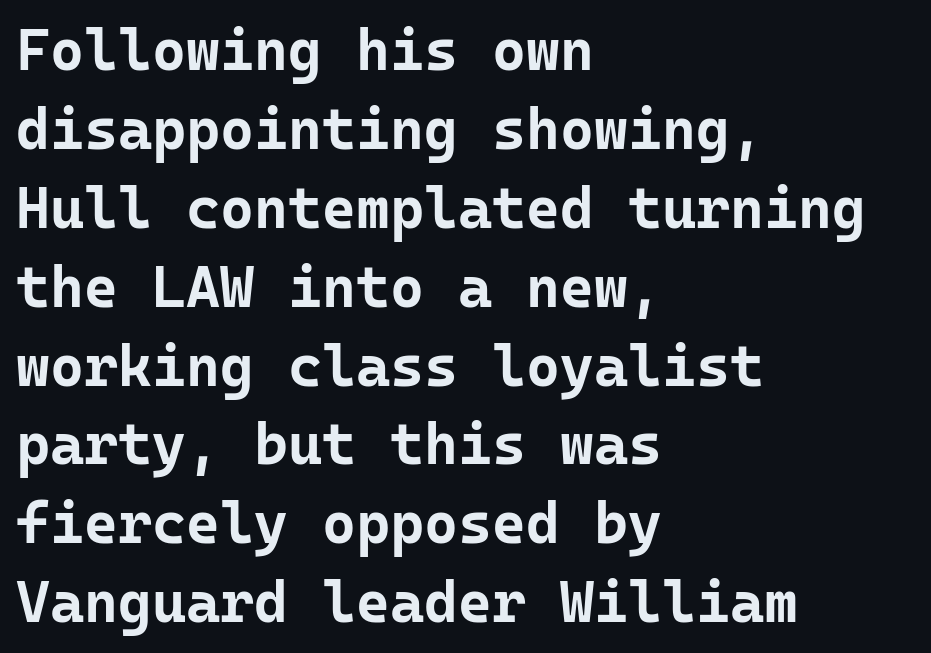
Q: Is the text bold? A: Yes.
Q: Is the text italic (slanted)? A: No, it is upright.
Q: Is the typeface a serif or a sans-serif typeface? A: Sans-serif.
Q: Is the text underlined? A: No.
Q: How is the paragraph aligned? A: Left-aligned.
Q: Is the spacing between letters normal or unusually wide? A: Normal.
Q: Is the spacing between lines tight, normal or loose? A: Normal.
Q: Width (condensed, normal, or wide)? A: Normal.
Q: Stroke contrast? A: Low.
Q: x-height? A: Medium.
Q: Monospaced? A: Yes.
